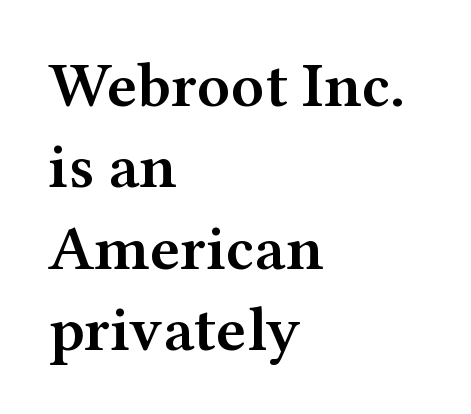
The image shows 64 px semibold, wide serif type, upright; set left-aligned, normal line spacing (1.27x), normal letter spacing, not underlined; medium stroke contrast and a medium x-height.
